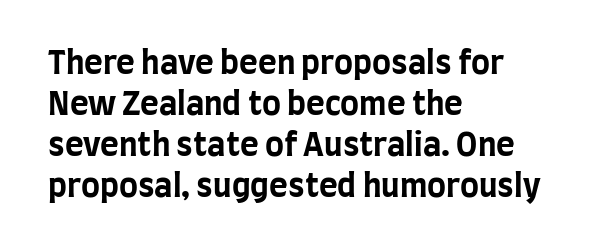
{"serif": "no", "italic": "no", "bold": "yes", "weight": "bold", "width": "condensed", "stroke_contrast": "low", "x_height": "large", "monospaced": "no", "underline": "no", "align": "left", "line_spacing": "normal", "line_spacing_ratio": 1.28, "letter_spacing": "normal", "letter_spacing_em": 0.0, "glyph_px": 32}
